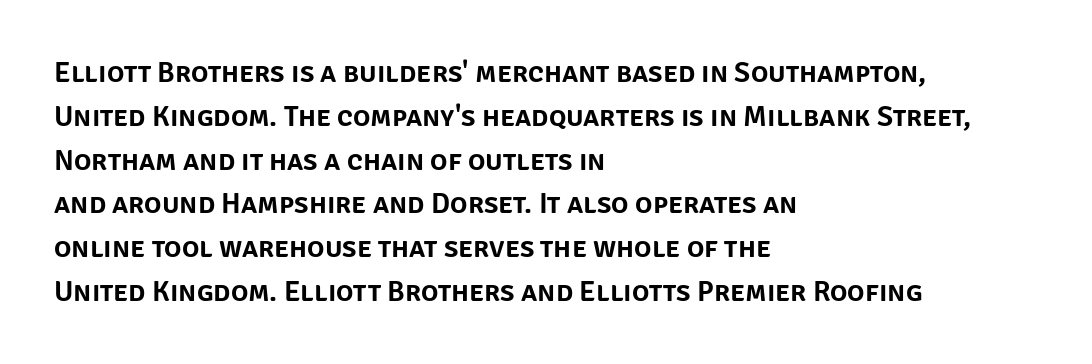
The image shows 29 px sans-serif type, upright; set left-aligned, normal line spacing (1.51x), normal letter spacing, not underlined; low stroke contrast and a large x-height.
